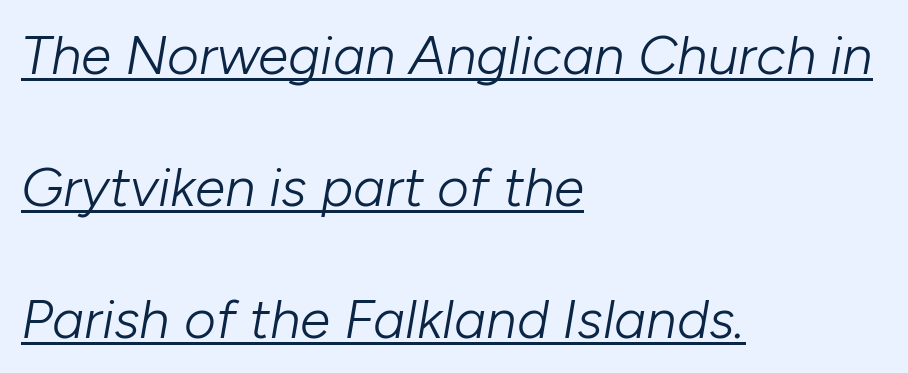
Typeset ragged right — the left edge is the straight one. Observe the lean: these are italic letterforms. Looks like regular typesetting: each glyph gets only the width it needs. The characters are drawn with everyday or finer stroke widths. Students, observe the line beneath the letters — that is underlining.
